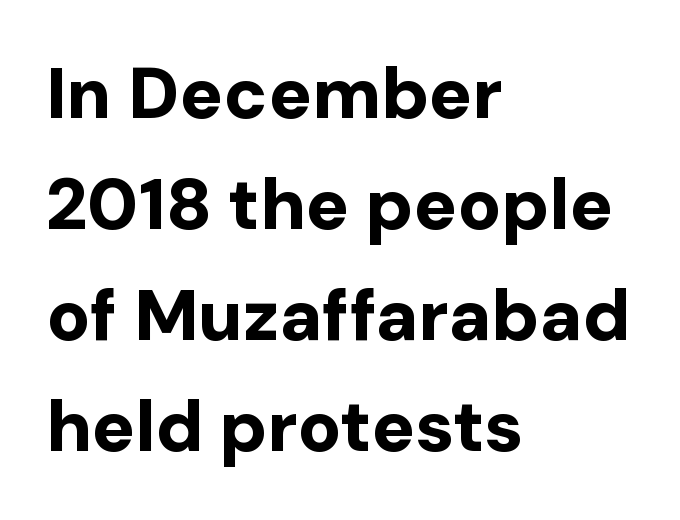
{"serif": "no", "italic": "no", "bold": "yes", "weight": "bold", "width": "normal", "stroke_contrast": "low", "x_height": "medium", "monospaced": "no", "underline": "no", "align": "left", "line_spacing": "normal", "line_spacing_ratio": 1.54, "letter_spacing": "normal", "letter_spacing_em": 0.0, "glyph_px": 72}
